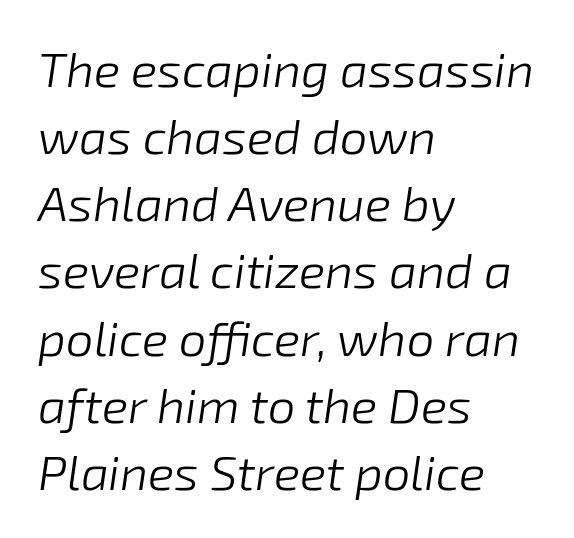
{"italic": "yes", "lean": "right", "slant_degrees": 8, "bold": "no", "weight": "light", "width": "normal", "stroke_contrast": "low", "x_height": "medium", "monospaced": "no", "underline": "no", "align": "left", "line_spacing": "normal", "line_spacing_ratio": 1.37, "letter_spacing": "normal", "letter_spacing_em": 0.0, "glyph_px": 49}
